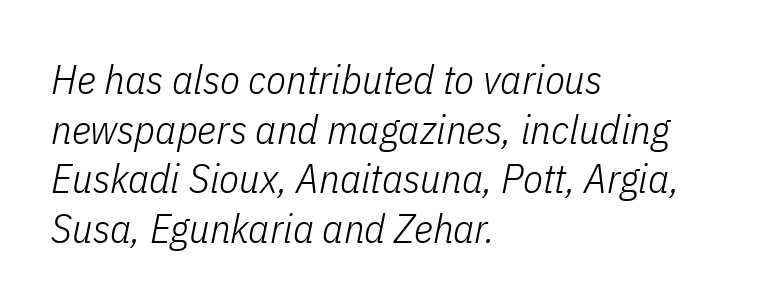
Q: Is the text bold? A: No.
Q: Is the text italic (slanted)? A: Yes, it leans right by about 11 degrees.
Q: Is the text underlined? A: No.
Q: How is the paragraph aligned? A: Left-aligned.
Q: Is the spacing between letters normal or unusually wide? A: Normal.
Q: Width (condensed, normal, or wide)? A: Condensed.
Q: Stroke contrast? A: Low.
Q: x-height? A: Medium.
Q: Monospaced? A: No.
